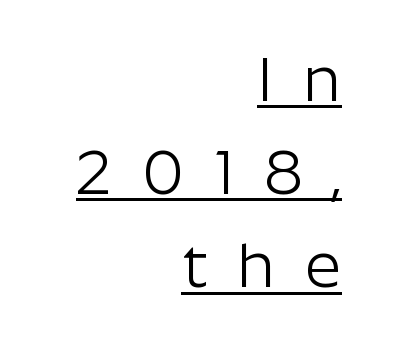
The image shows 63 px light sans-serif type, upright; set right-aligned, normal line spacing (1.48x), unusually wide letter spacing (+0.47 em), underlined; low stroke contrast and a medium x-height.
